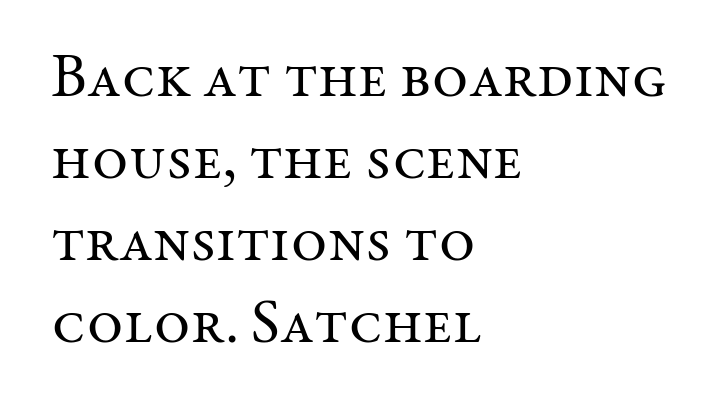
{"serif": "yes", "italic": "no", "bold": "no", "weight": "regular", "width": "normal", "stroke_contrast": "medium", "x_height": "medium", "monospaced": "no", "underline": "no", "align": "left", "line_spacing": "normal", "line_spacing_ratio": 1.32, "letter_spacing": "normal", "letter_spacing_em": 0.0, "glyph_px": 62}
